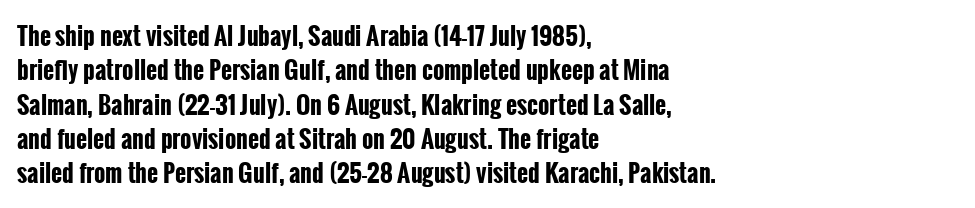
{"italic": "no", "bold": "yes", "underline": "no", "align": "left", "line_spacing": "normal", "line_spacing_ratio": 1.43, "letter_spacing": "normal", "letter_spacing_em": 0.0, "glyph_px": 24}
